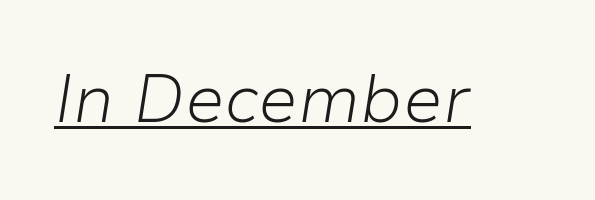
{"italic": "yes", "lean": "right", "slant_degrees": 9, "bold": "no", "weight": "light", "width": "normal", "stroke_contrast": "low", "x_height": "medium", "monospaced": "no", "underline": "yes", "letter_spacing": "normal", "letter_spacing_em": 0.0, "glyph_px": 67}
